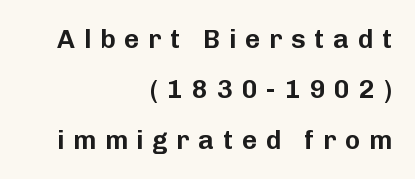
The image shows 26 px text type, upright; set right-aligned, loose line spacing (1.94x), unusually wide letter spacing (+0.34 em), not underlined.
